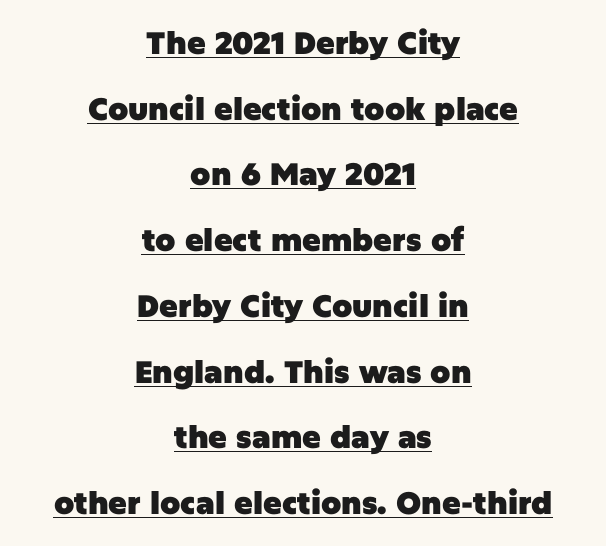
{"serif": "no", "italic": "no", "bold": "yes", "weight": "heavy", "width": "normal", "stroke_contrast": "low", "x_height": "large", "monospaced": "no", "underline": "yes", "align": "center", "line_spacing": "loose", "line_spacing_ratio": 2.12, "letter_spacing": "normal", "letter_spacing_em": 0.0, "glyph_px": 31}
